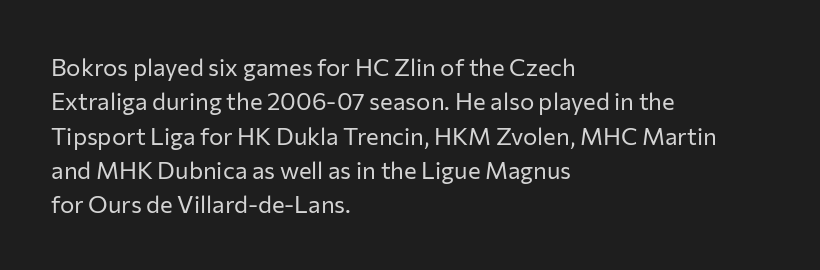
Q: Is the text bold? A: No.
Q: Is the text italic (slanted)? A: No, it is upright.
Q: Is the text underlined? A: No.
Q: How is the paragraph aligned? A: Left-aligned.
Q: Is the spacing between letters normal or unusually wide? A: Normal.
Q: Is the spacing between lines tight, normal or loose? A: Normal.
